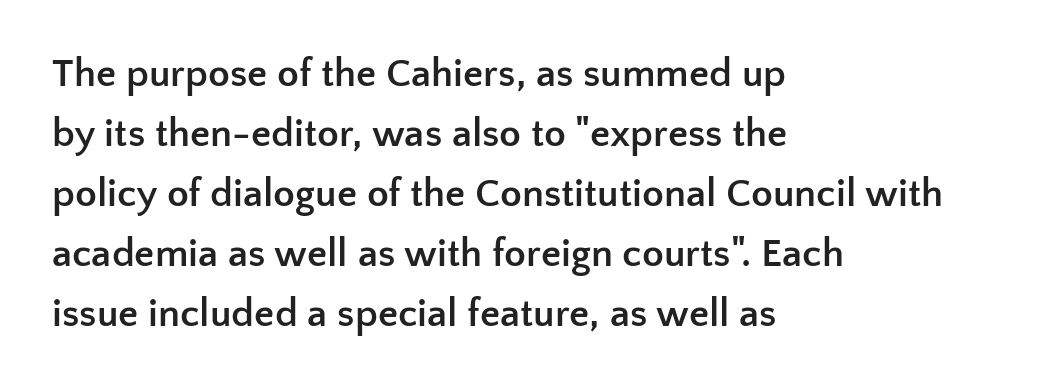
The image shows 40 px semibold sans-serif type, upright; set left-aligned, normal line spacing (1.5x), normal letter spacing, not underlined; low stroke contrast and a medium x-height.
